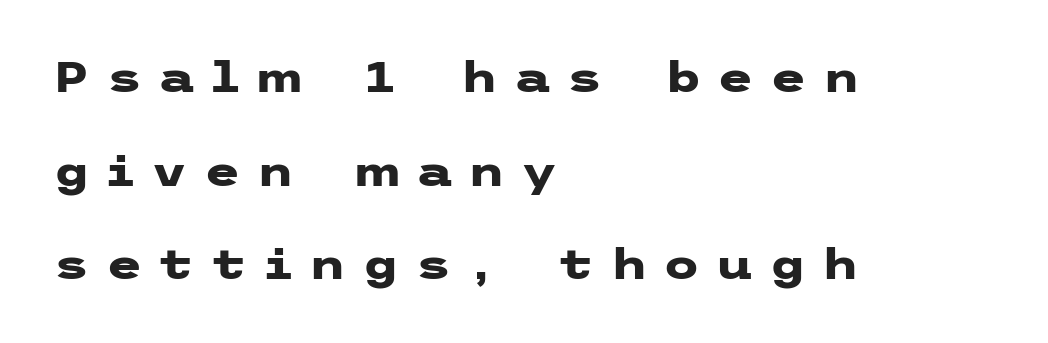
Q: Is the text bold? A: Yes.
Q: Is the text italic (slanted)? A: No, it is upright.
Q: Is the typeface a serif or a sans-serif typeface? A: Sans-serif.
Q: Is the text underlined? A: No.
Q: How is the paragraph aligned? A: Left-aligned.
Q: Is the spacing between letters normal or unusually wide? A: Unusually wide.
Q: Is the spacing between lines tight, normal or loose? A: Loose.
Q: Width (condensed, normal, or wide)? A: Wide.
Q: Stroke contrast? A: Low.
Q: x-height? A: Medium.
